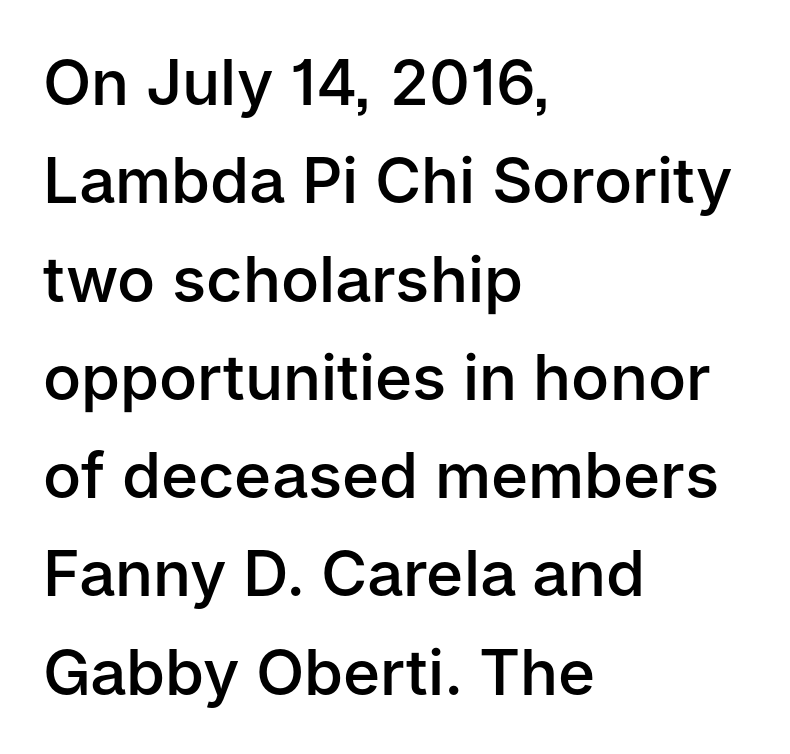
{"serif": "no", "italic": "no", "bold": "semi", "weight": "semibold", "width": "normal", "stroke_contrast": "low", "x_height": "medium", "monospaced": "no", "underline": "no", "align": "left", "line_spacing": "normal", "line_spacing_ratio": 1.56, "letter_spacing": "normal", "letter_spacing_em": 0.0, "glyph_px": 63}
